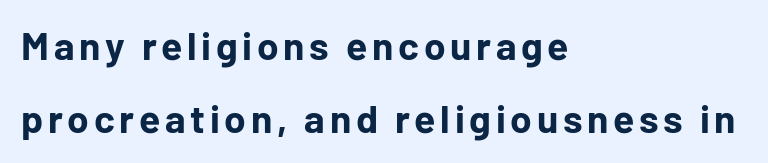
The face used here is proportionally spaced, like ordinary book or web type. The lines are quadded left. Look at the bottom of the vertical strokes: they stop flat, with no serifs. A typesetter would mark this as roman, not italic. This rendering features lettering with no underline. Typesetter's note: full bold, strokes at maximum text heaviness.
